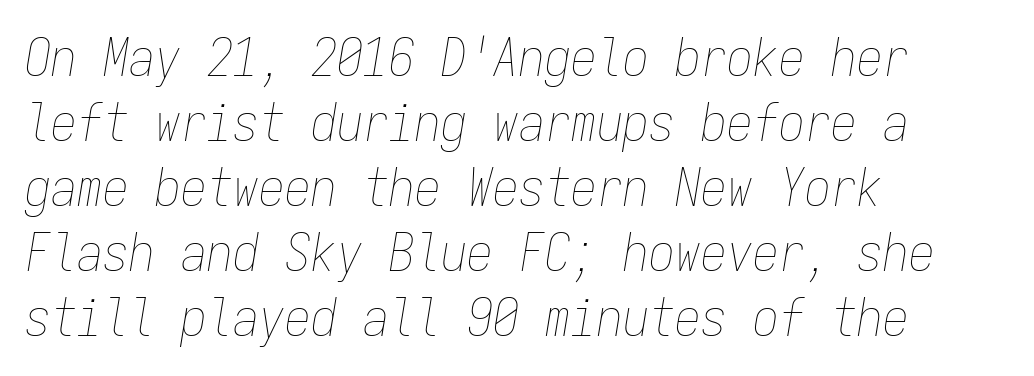
The image shows 52 px thin, condensed type, italic (leaning right), monospaced; set left-aligned, normal line spacing (1.25x), normal letter spacing, not underlined; low stroke contrast and a medium x-height.
